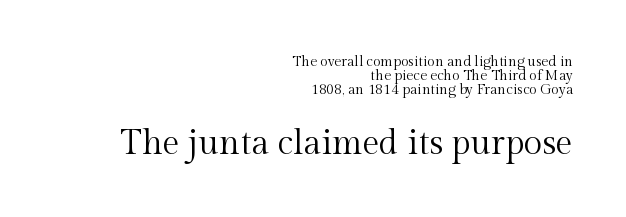
Q: Is the text bold? A: No.
Q: Is the text italic (slanted)? A: No, it is upright.
Q: Is the typeface a serif or a sans-serif typeface? A: Serif.
Q: Is the text underlined? A: No.
Q: How is the paragraph aligned? A: Right-aligned.
Q: Is the spacing between letters normal or unusually wide? A: Normal.
Q: Is the spacing between lines tight, normal or loose? A: Tight.
Q: Which block of text is set in a larger size, the first (top) or the second (bottom)? A: The second (bottom) one.
Q: Width (condensed, normal, or wide)? A: Normal.
Q: x-height? A: Medium.
Q: Monospaced? A: No.
